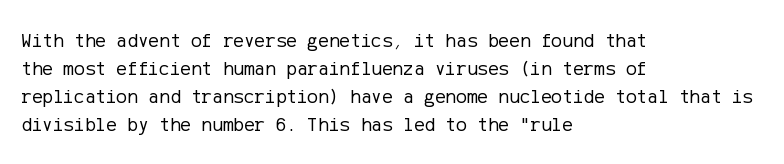
A roman cut, with each character standing at attention. Compared with a centered layout, this one pins lines to the left instead. Evenly set lines give the paragraph a standard silhouette. Heft: none added — not bold. The baseline area is clear.
